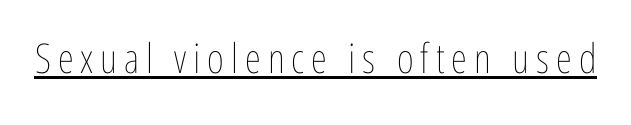
{"italic": "no", "bold": "no", "weight": "thin", "width": "condensed", "stroke_contrast": "low", "x_height": "medium", "monospaced": "no", "underline": "yes", "glyph_px": 41}
